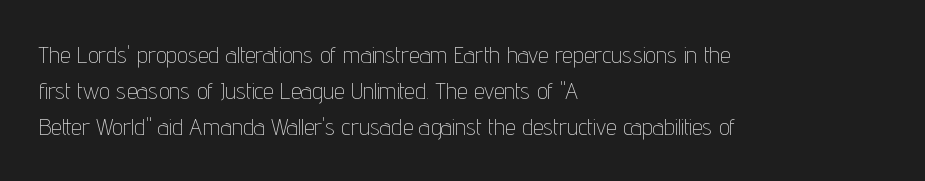
Default kerning and tracking; the words read as compact shapes. Tall strokes in this sample are plumb rather than angled. This rendering uses left alignment, leaving the right contour irregular. Students, observe: this is what conventionally led text looks like. Each stroke keeps to a modest, everyday thickness or less. Honestly, there is no underline to notice here at all.
